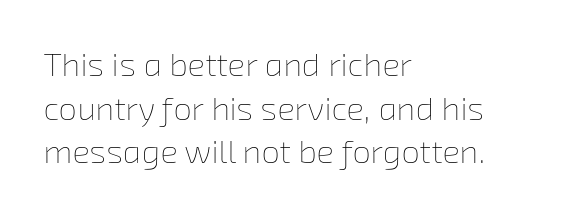
Q: Is the text bold? A: No.
Q: Is the text underlined? A: No.
Q: How is the paragraph aligned? A: Left-aligned.
Q: Is the spacing between letters normal or unusually wide? A: Normal.
Q: Is the spacing between lines tight, normal or loose? A: Normal.
Q: Width (condensed, normal, or wide)? A: Normal.
Q: Stroke contrast? A: Low.
Q: x-height? A: Medium.
Q: Monospaced? A: No.
